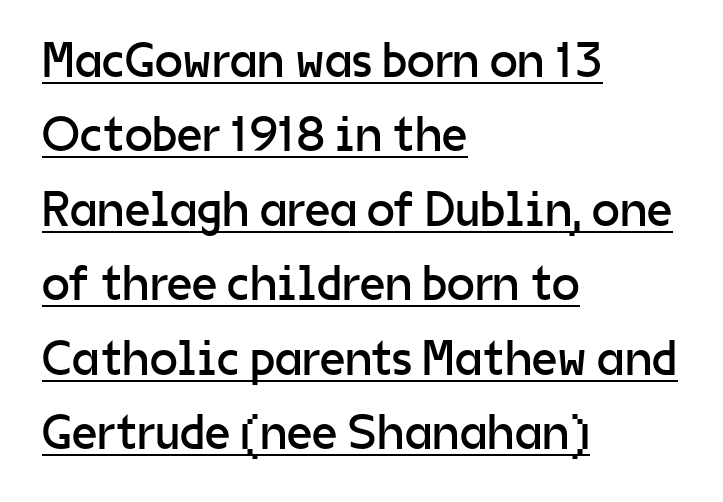
{"serif": "no", "italic": "no", "bold": "no", "weight": "regular", "width": "normal", "stroke_contrast": "low", "x_height": "medium", "monospaced": "no", "underline": "yes", "align": "left", "line_spacing": "normal", "line_spacing_ratio": 1.49, "letter_spacing": "normal", "letter_spacing_em": 0.0, "glyph_px": 50}
